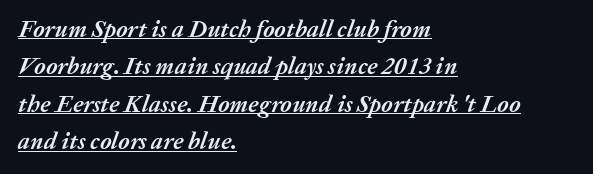
This is heavy type, rendered in bold. The words here are underlined. In terms of leading, this rendering sits right in the middle. Compared with typical body copy, the letter spacing here is the same. Italic: yes, the glyphs are oblique. Horizontal alignment here is leftward, the default for most running prose.
